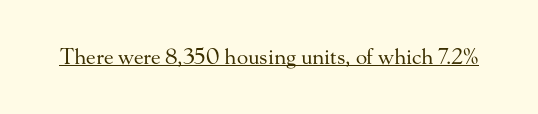
Italic: no, the glyphs are upright roman. You can see a thin bar hugging the bottom of the glyphs. Nothing heavy about these letters — not bold at all. Look at the tracking — it's just the regular setting, nothing added.
